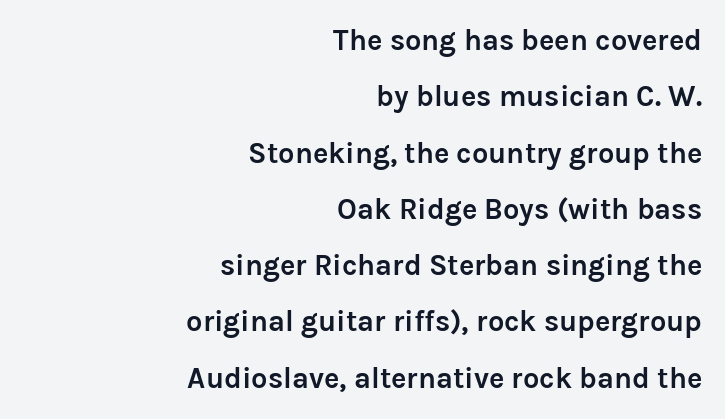
Q: Is the text bold? A: Yes.
Q: Is the text italic (slanted)? A: No, it is upright.
Q: Is the typeface a serif or a sans-serif typeface? A: Sans-serif.
Q: Is the text underlined? A: No.
Q: How is the paragraph aligned? A: Right-aligned.
Q: Is the spacing between letters normal or unusually wide? A: Normal.
Q: Is the spacing between lines tight, normal or loose? A: Loose.
Q: Width (condensed, normal, or wide)? A: Normal.
Q: Stroke contrast? A: Low.
Q: x-height? A: Medium.
Q: Monospaced? A: No.
